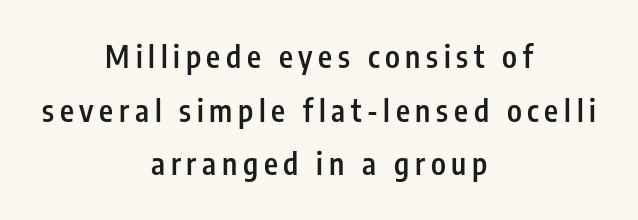
In terms of letterform style, serifs are entirely absent. This rendering uses center alignment, leaving both contours irregular but symmetric. The letters stand straight up with perfectly vertical stems. The characters look somewhat weighty, a semibold short of true bold. Glance below the letters and you will spot only blank space.
